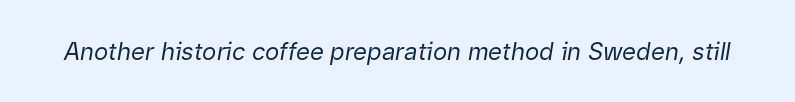
It's the slanting kind of type. Only glyphs here, with clear space below each row. No chunkiness to these letters — they're not bold. What stands out about the letter spacing? Nothing — it is the standard amount.
